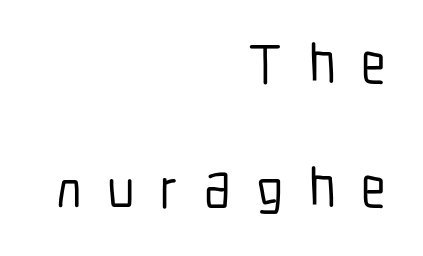
The image shows 56 px condensed sans-serif type, upright; set right-aligned, loose line spacing (2.22x), unusually wide letter spacing (+0.46 em), not underlined; low stroke contrast and a medium x-height.
